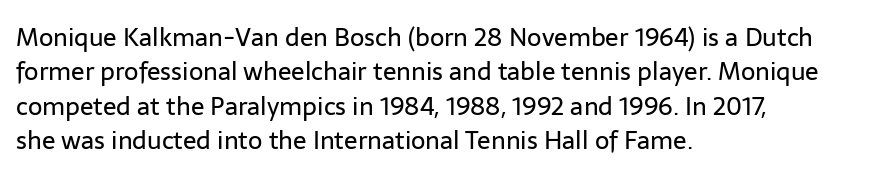
Q: Is the text bold? A: No.
Q: Is the text italic (slanted)? A: No, it is upright.
Q: Is the text underlined? A: No.
Q: How is the paragraph aligned? A: Left-aligned.
Q: Is the spacing between letters normal or unusually wide? A: Normal.
Q: Is the spacing between lines tight, normal or loose? A: Normal.
